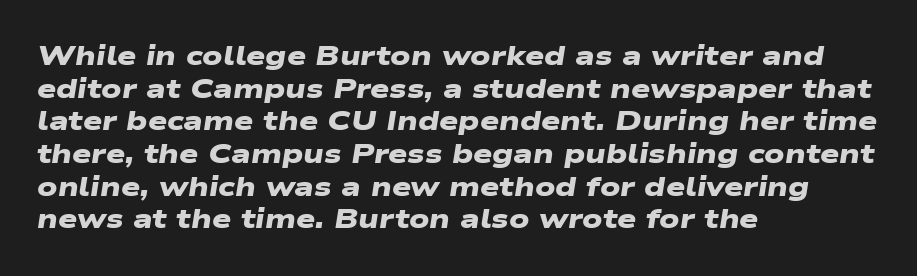
The image shows 27 px bold type; set left-aligned, line spacing 1.21x, normal letter spacing, not underlined.
